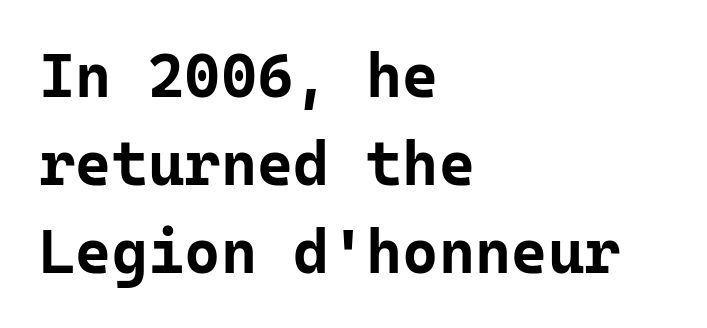
Vertical strokes here are truly vertical. Nobody drew a line under any word here. Is there much room between lines? A standard amount, neither cramped nor airy. If you drew a ruler down the left edge, every line would touch it. Strong, thick strokes mark this as bold type.
